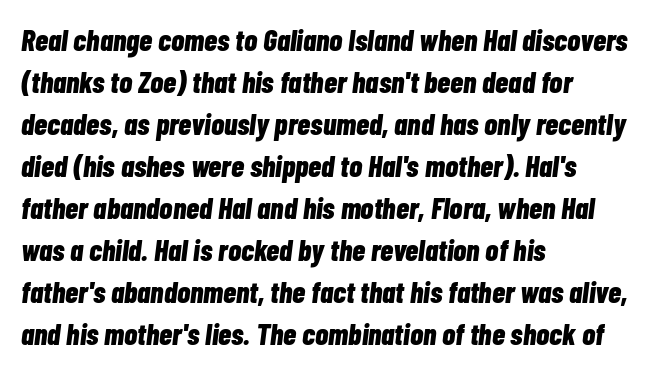
The image shows 30 px bold, condensed type, italic (leaning right); set left-aligned, normal line spacing (1.4x), normal letter spacing, not underlined; low stroke contrast and a medium x-height.
